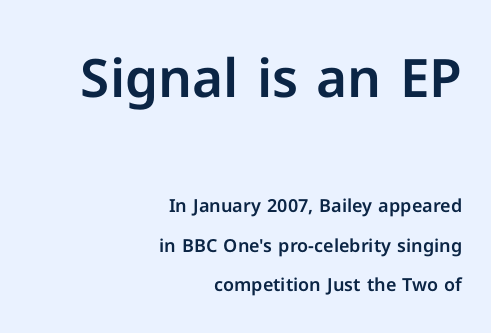
Q: Is the text italic (slanted)? A: No, it is upright.
Q: Is the typeface a serif or a sans-serif typeface? A: Sans-serif.
Q: Is the text underlined? A: No.
Q: How is the paragraph aligned? A: Right-aligned.
Q: Is the spacing between letters normal or unusually wide? A: Normal.
Q: Is the spacing between lines tight, normal or loose? A: Loose.
Q: Which block of text is set in a larger size, the first (top) or the second (bottom)? A: The first (top) one.
Q: Width (condensed, normal, or wide)? A: Normal.
Q: Stroke contrast? A: Low.
Q: x-height? A: Medium.
Q: Monospaced? A: No.
